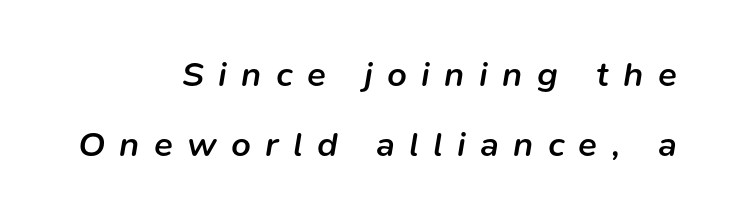
{"italic": "yes", "lean": "right", "slant_degrees": 9, "bold": "semi", "weight": "semibold", "width": "normal", "stroke_contrast": "low", "x_height": "medium", "monospaced": "no", "underline": "no", "align": "right", "line_spacing": "loose", "line_spacing_ratio": 2.0, "letter_spacing": "wide", "letter_spacing_em": 0.41, "glyph_px": 35}
